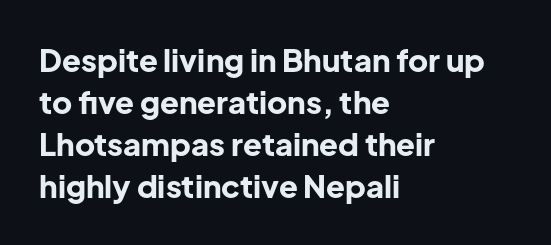
The image shows 31 px bold sans-serif type, upright; set left-aligned, normal line spacing (1.36x), normal letter spacing, not underlined; low stroke contrast and a medium x-height.
